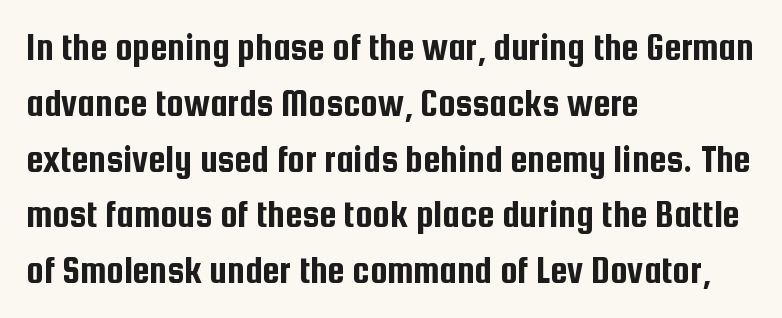
Short and long lines alike share a common starting point at left. Whoever set this chose a conventional vertical rhythm. Are there feet on the stems? There aren't — it's a sans. The letterforms sit shoulder to shoulder at normal distance. Italic: no, the glyphs are upright roman. Here the designer chose a conventional face with non-uniform glyph widths.
